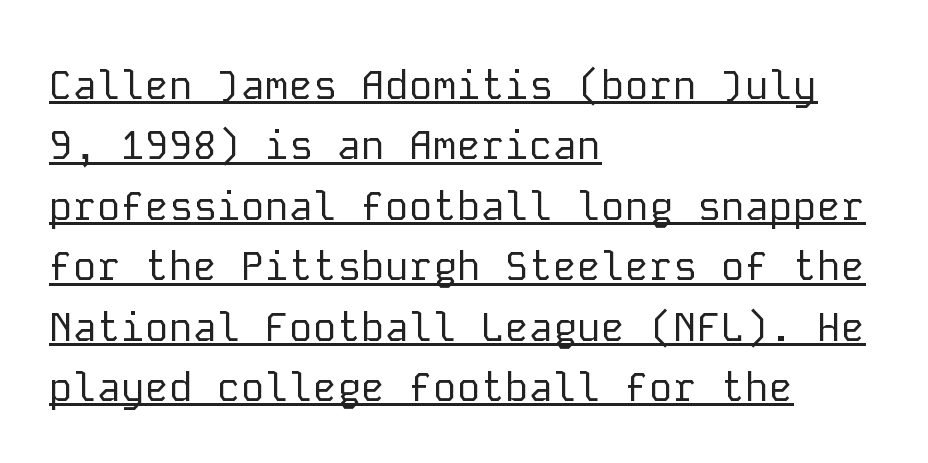
Q: Is the text bold? A: No.
Q: Is the text italic (slanted)? A: No, it is upright.
Q: Is the typeface a serif or a sans-serif typeface? A: Sans-serif.
Q: Is the text underlined? A: Yes.
Q: How is the paragraph aligned? A: Left-aligned.
Q: Is the spacing between letters normal or unusually wide? A: Normal.
Q: Is the spacing between lines tight, normal or loose? A: Normal.
Q: Width (condensed, normal, or wide)? A: Normal.
Q: Stroke contrast? A: Low.
Q: x-height? A: Medium.
Q: Monospaced? A: Yes.
